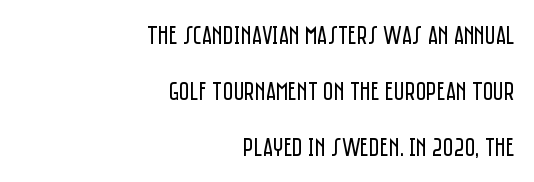
Q: Is the text bold? A: No.
Q: Is the text italic (slanted)? A: No, it is upright.
Q: Is the text underlined? A: No.
Q: How is the paragraph aligned? A: Right-aligned.
Q: Is the spacing between letters normal or unusually wide? A: Normal.
Q: Is the spacing between lines tight, normal or loose? A: Loose.
